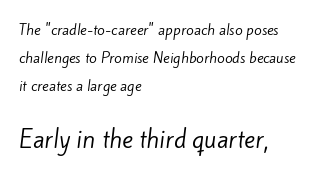
The image shows 23 px text type; set left-aligned, loose line spacing (2.01x), normal letter spacing, not underlined; the second (bottom) block is 1.64x larger.
